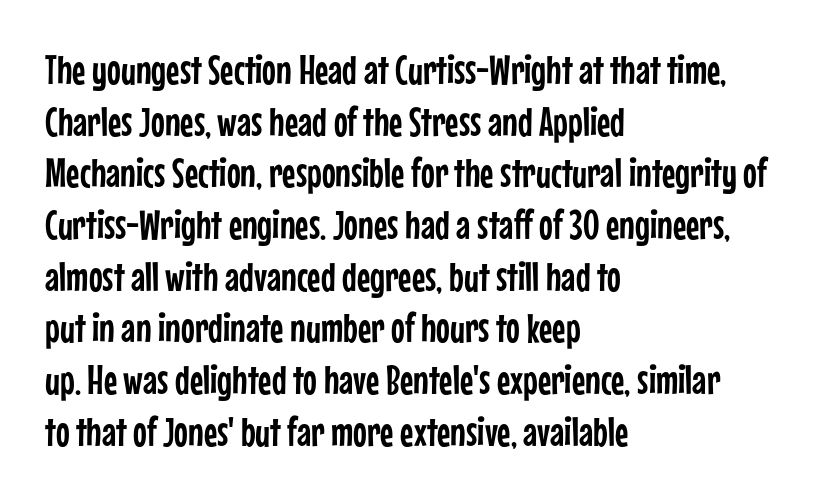
These lines keep a tight, regular rhythm from letter to letter. The lines in this sample share a left origin and differ only in where they stop. The typeface chosen for these lines omits serifs. This is roman type, the default non-slanted kind.
